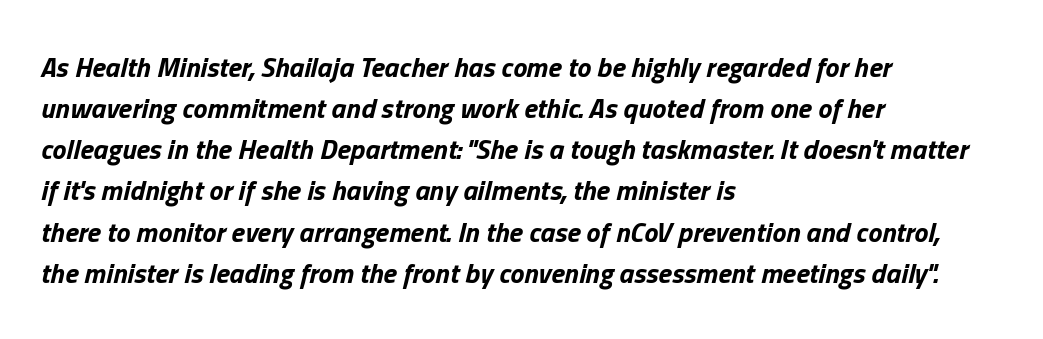
The image shows 28 px bold type, italic (leaning right); set left-aligned, normal line spacing (1.47x), normal letter spacing, not underlined; low stroke contrast and a medium x-height.
